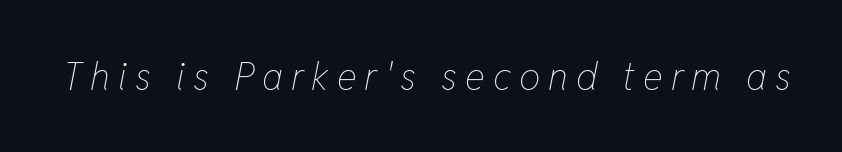
Note the varied advance widths — an 'i' is clearly narrower than an 'm'. The rendering applies a slant to the glyphs. The face looks like a standard text weight, possibly lighter. Here the glyphs are tracked loosely, breaking word shapes into spaced letters. Underline: absent.
